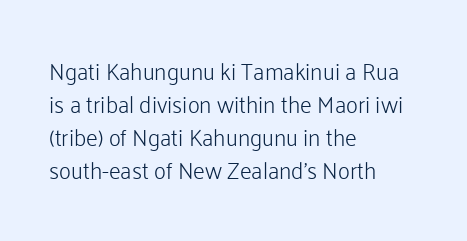
Does extra space separate the letters? No, they use regular spacing. The rendering anchors every line to the left-hand side. The axis of the letterforms is exactly vertical. These lines sit exactly where default settings would place them. Ink coverage per letter is moderate at most. Bare-footed words on every line.
